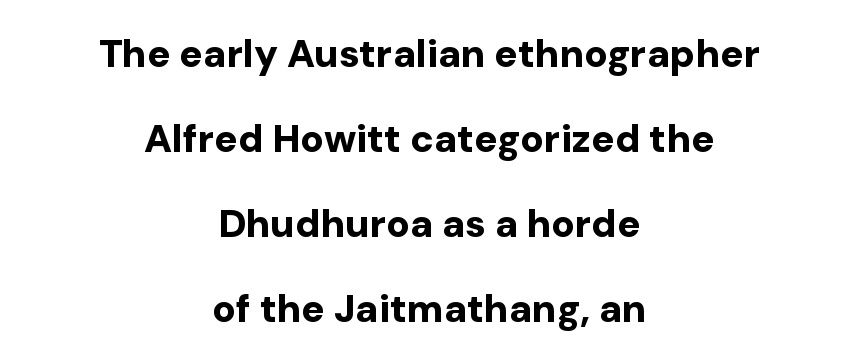
The image shows 39 px bold sans-serif type, upright; set centered, loose line spacing (2.18x), normal letter spacing, not underlined; low stroke contrast and a medium x-height.
